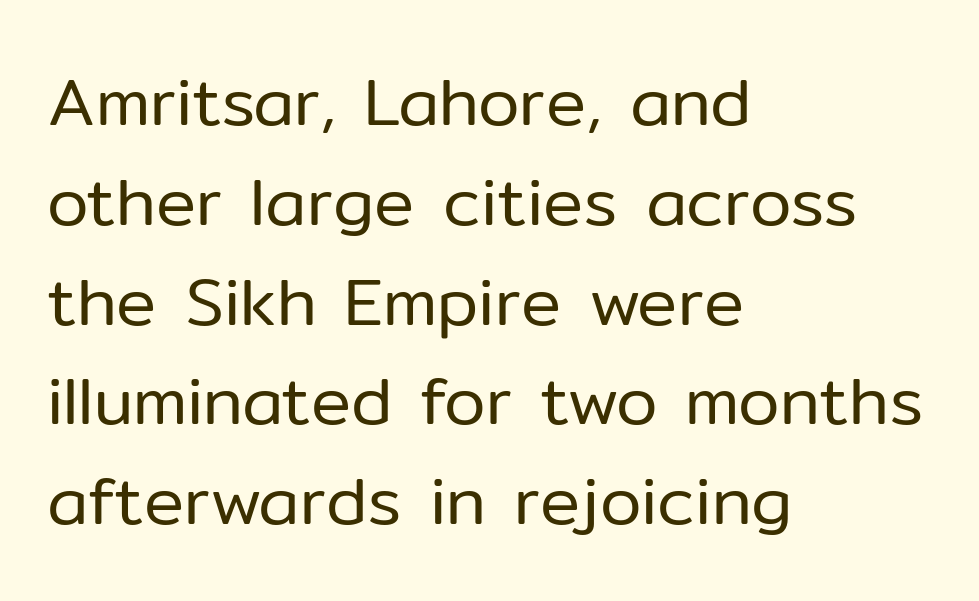
The image shows 67 px regular-weight sans-serif type, upright; set left-aligned, normal line spacing (1.49x), normal letter spacing, not underlined; low stroke contrast and a medium x-height.
